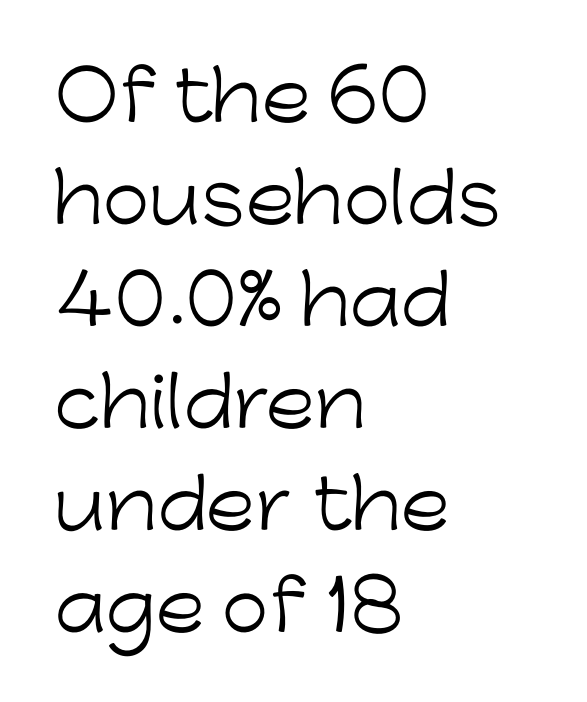
{"serif": "no", "italic": "no", "bold": "no", "weight": "light", "width": "normal", "stroke_contrast": "low", "x_height": "medium", "monospaced": "no", "underline": "no", "align": "left", "line_spacing": "normal", "line_spacing_ratio": 1.5, "letter_spacing": "normal", "letter_spacing_em": 0.0, "glyph_px": 68}
